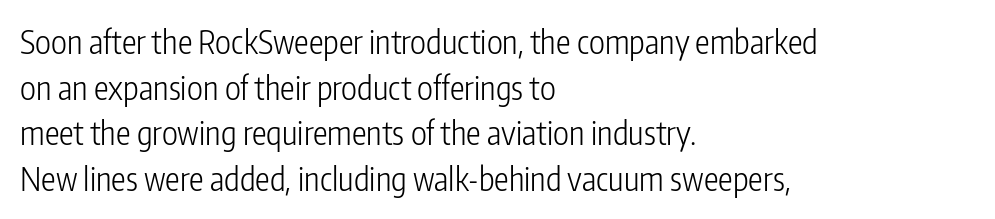
The image shows 33 px light, condensed sans-serif type, upright; set left-aligned, normal line spacing (1.38x), normal letter spacing, not underlined; low stroke contrast and a medium x-height.
